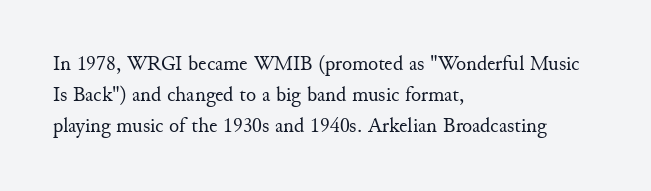
Q: Is the text bold? A: No.
Q: Is the text italic (slanted)? A: No, it is upright.
Q: Is the text underlined? A: No.
Q: How is the paragraph aligned? A: Left-aligned.
Q: Is the spacing between letters normal or unusually wide? A: Normal.
Q: Is the spacing between lines tight, normal or loose? A: Normal.
